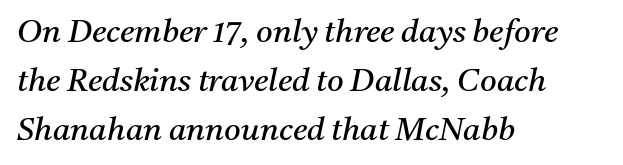
{"serif": "yes", "italic": "yes", "lean": "right", "slant_degrees": 11, "bold": "no", "weight": "regular", "width": "normal", "stroke_contrast": "medium", "x_height": "medium", "monospaced": "no", "underline": "no", "align": "left", "line_spacing": "normal", "line_spacing_ratio": 1.53, "letter_spacing": "normal", "letter_spacing_em": 0.0, "glyph_px": 32}
